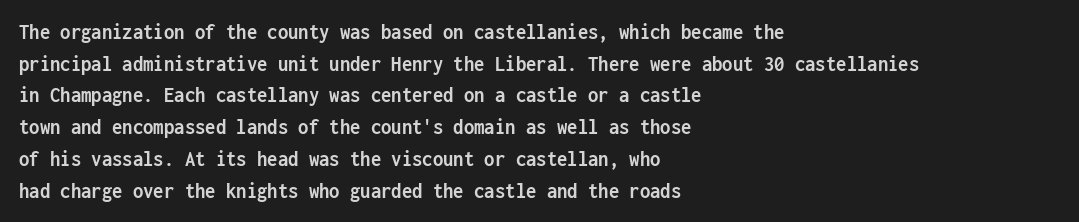
Q: Is the text bold? A: Yes.
Q: Is the text italic (slanted)? A: No, it is upright.
Q: Is the text underlined? A: No.
Q: How is the paragraph aligned? A: Left-aligned.
Q: Is the spacing between letters normal or unusually wide? A: Normal.
Q: Is the spacing between lines tight, normal or loose? A: Normal.
